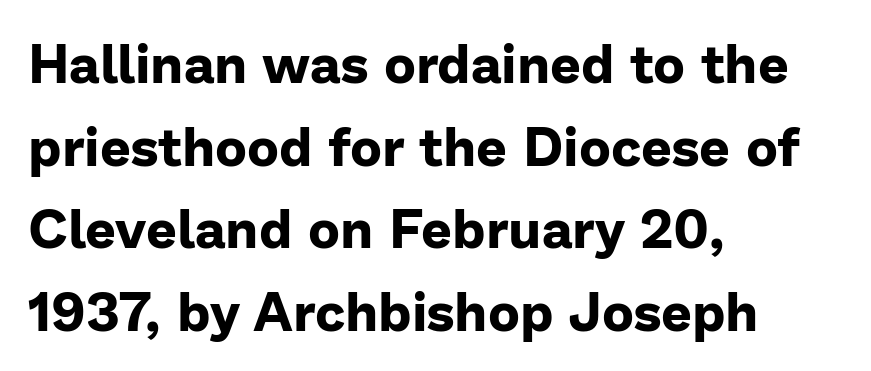
The image shows 54 px bold sans-serif type, upright; set left-aligned, normal line spacing (1.53x), normal letter spacing, not underlined; low stroke contrast and a medium x-height.
